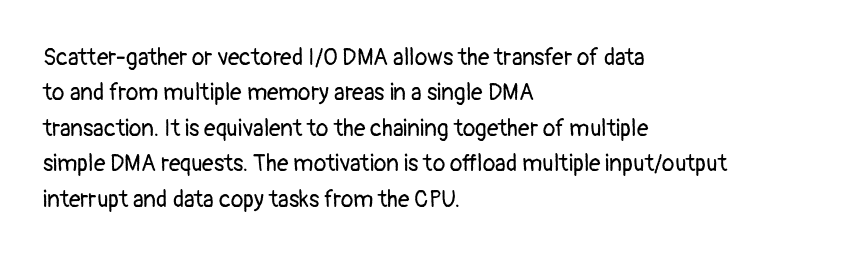
The face looks like a standard text weight, possibly lighter. Vertical strokes here are truly vertical. These lines keep a tight, regular rhythm from letter to letter. Leading matches the norm, producing a regular column. Left-aligned paragraph, ragged on the right. The space directly below the letters is spotless.
